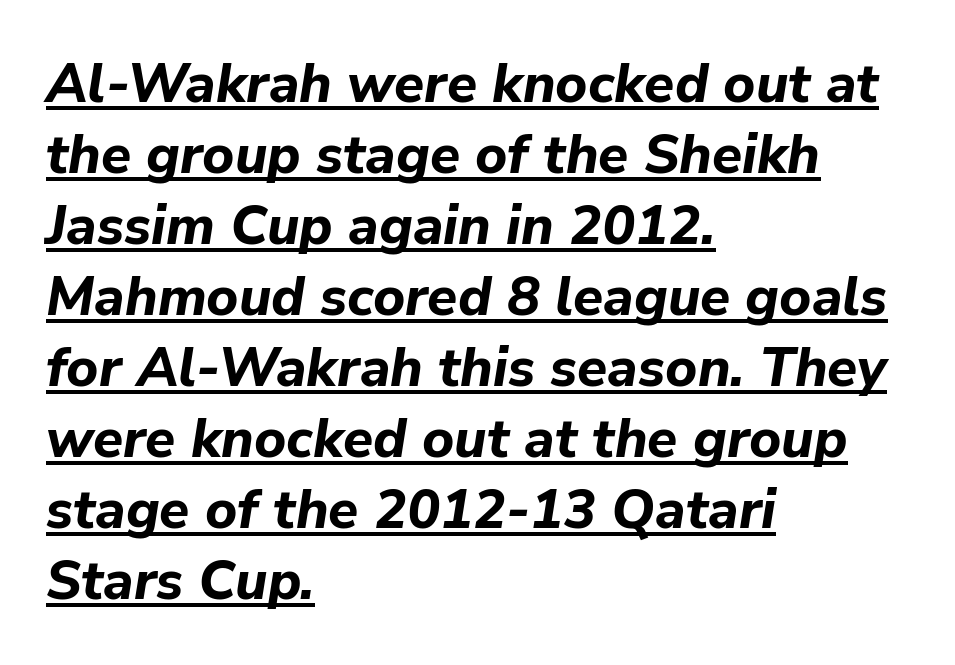
Q: Is the text bold? A: Yes.
Q: Is the text italic (slanted)? A: Yes, it leans right by about 9 degrees.
Q: Is the text underlined? A: Yes.
Q: How is the paragraph aligned? A: Left-aligned.
Q: Is the spacing between letters normal or unusually wide? A: Normal.
Q: Is the spacing between lines tight, normal or loose? A: Normal.
Q: Width (condensed, normal, or wide)? A: Normal.
Q: Stroke contrast? A: Low.
Q: x-height? A: Medium.
Q: Monospaced? A: No.
